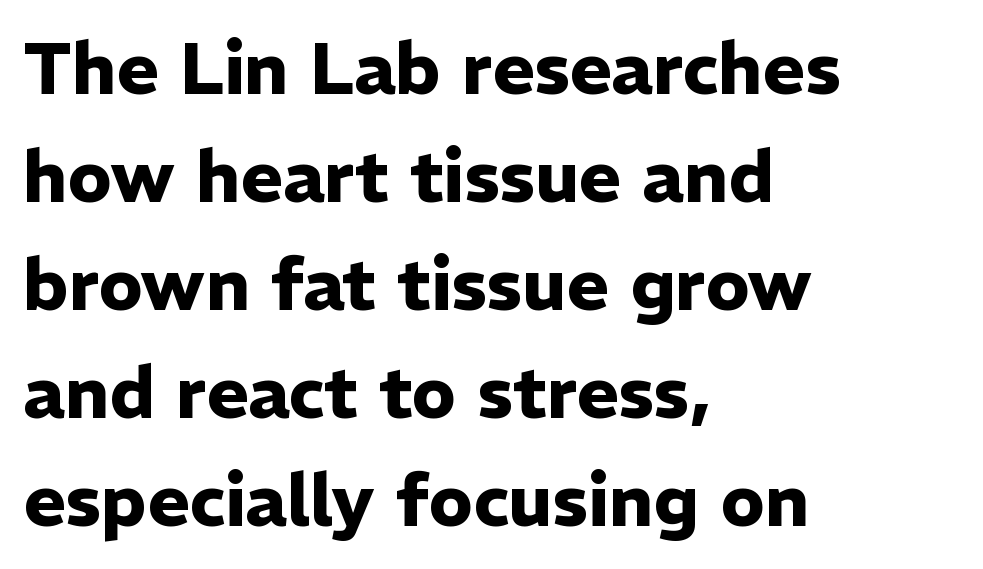
Q: Is the text bold? A: Yes.
Q: Is the text italic (slanted)? A: No, it is upright.
Q: Is the typeface a serif or a sans-serif typeface? A: Sans-serif.
Q: Is the text underlined? A: No.
Q: How is the paragraph aligned? A: Left-aligned.
Q: Is the spacing between letters normal or unusually wide? A: Normal.
Q: Is the spacing between lines tight, normal or loose? A: Normal.
Q: Width (condensed, normal, or wide)? A: Normal.
Q: Stroke contrast? A: Low.
Q: x-height? A: Medium.
Q: Monospaced? A: No.
